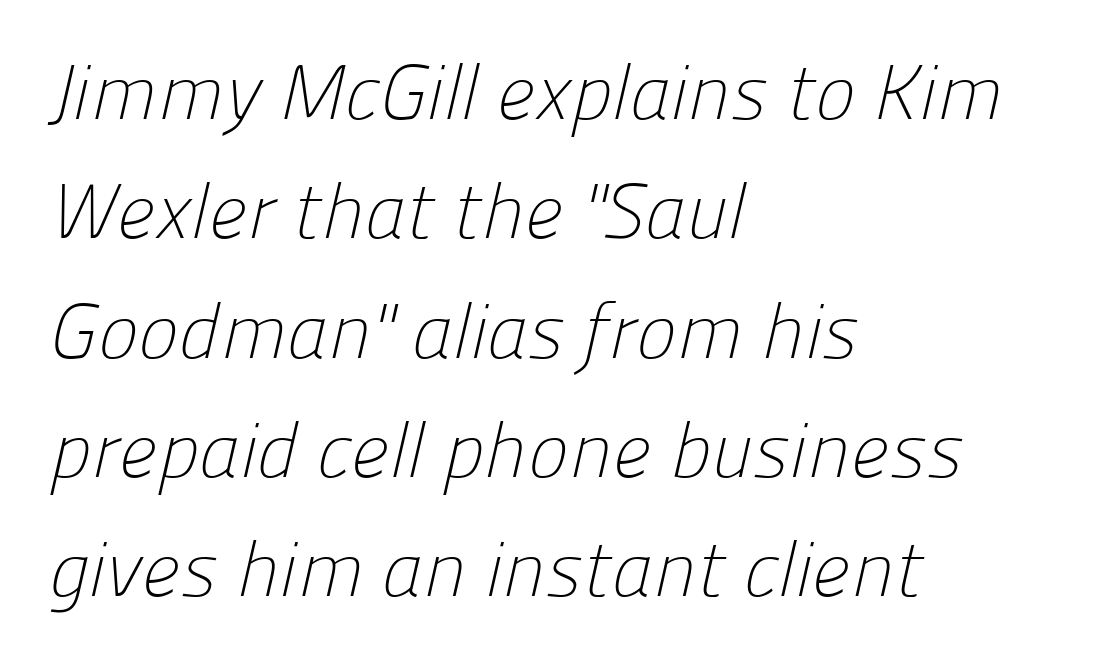
Q: Is the text bold? A: No.
Q: Is the typeface a serif or a sans-serif typeface? A: Sans-serif.
Q: Is the text underlined? A: No.
Q: How is the paragraph aligned? A: Left-aligned.
Q: Is the spacing between letters normal or unusually wide? A: Normal.
Q: Is the spacing between lines tight, normal or loose? A: Normal.
Q: Width (condensed, normal, or wide)? A: Normal.
Q: Stroke contrast? A: Low.
Q: x-height? A: Medium.
Q: Monospaced? A: No.
